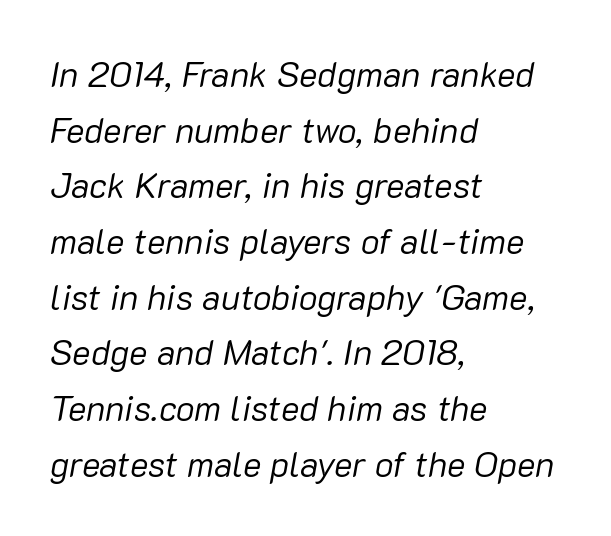
Q: Is the text bold? A: No.
Q: Is the text italic (slanted)? A: Yes, it leans right by about 10 degrees.
Q: Is the text underlined? A: No.
Q: How is the paragraph aligned? A: Left-aligned.
Q: Is the spacing between letters normal or unusually wide? A: Normal.
Q: Is the spacing between lines tight, normal or loose? A: Normal.
Q: Width (condensed, normal, or wide)? A: Normal.
Q: Stroke contrast? A: Low.
Q: x-height? A: Medium.
Q: Monospaced? A: No.
